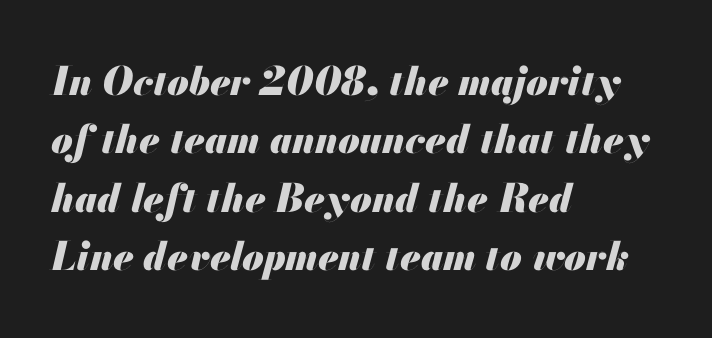
Tracking here is standard; glyphs follow each other at the usual distance. The face used here has the dense, thick strokes of a bold. The passage shown is not underscored anywhere. Is there much room between lines? A standard amount, neither cramped nor airy. The ragged edge is on the right, which tells us the setting is flush left.
